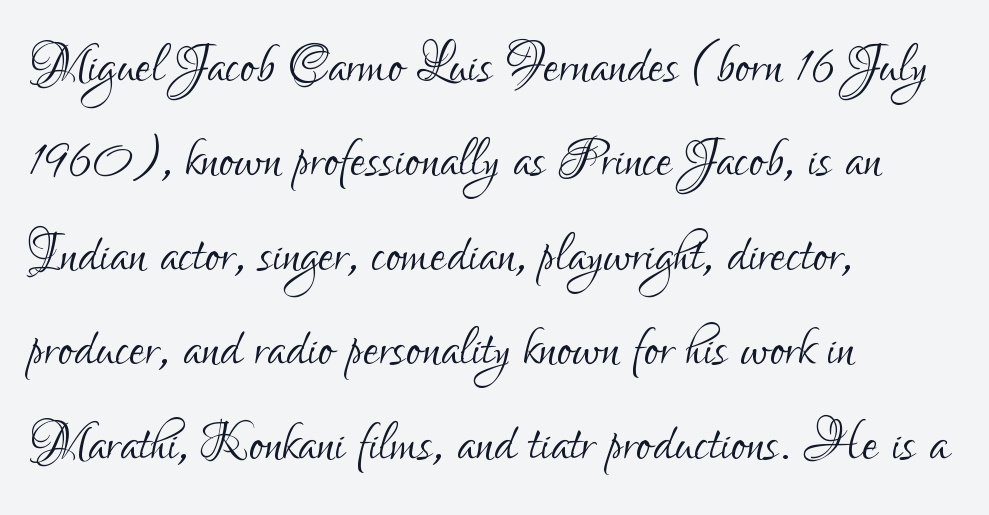
Letterform terminals end flat and unadorned throughout the passage. Decoration check: the copy has no underline. The rows are spaced the way most documents space them. Looks like regular typesetting: each glyph gets only the width it needs.
